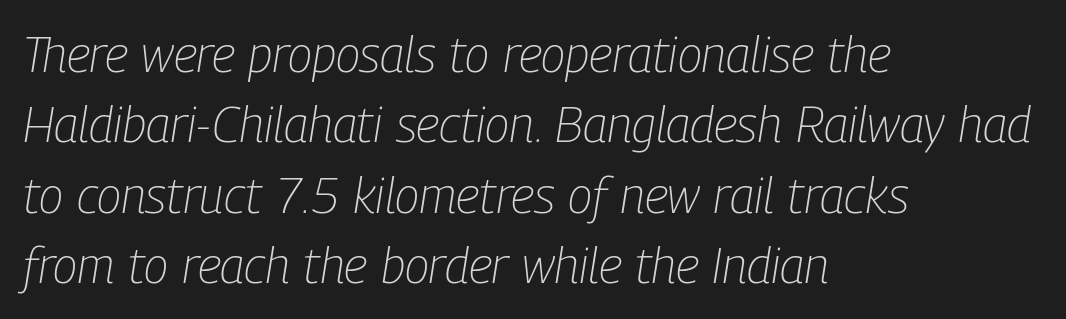
The paragraph has a hard left edge and a soft right edge. Caption: face not bold, strokes unweighted. Bare-footed words on every line. The whole block is typeset with a tilt. The face used here is proportionally spaced, like ordinary book or web type. Leading: standard.
